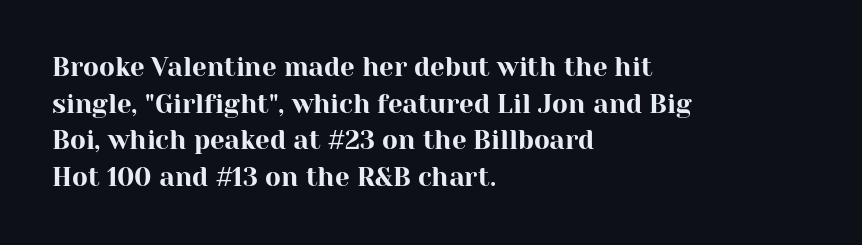
Here the glyphs are tracked normally, forming tight word shapes. Upright lettering throughout. Underline: absent. The lines are quadded left.
